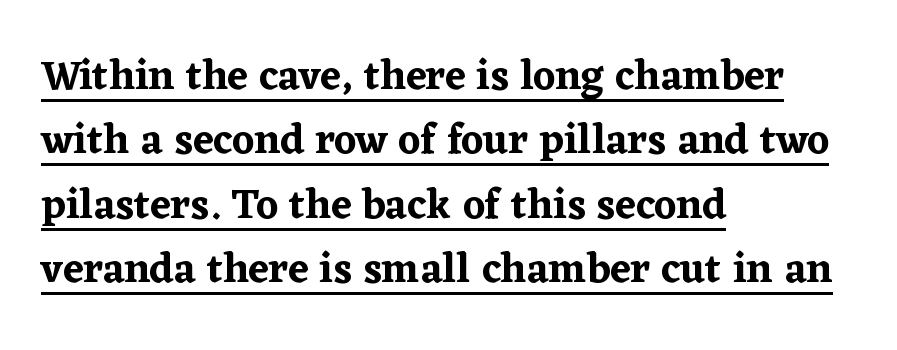
{"serif": "yes", "italic": "no", "width": "normal", "stroke_contrast": "low", "x_height": "medium", "monospaced": "no", "underline": "yes", "align": "left", "line_spacing": "normal", "line_spacing_ratio": 1.53, "letter_spacing": "normal", "letter_spacing_em": 0.0, "glyph_px": 42}
